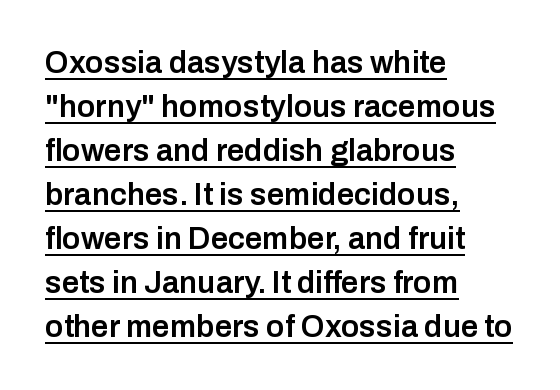
The image shows 31 px semibold sans-serif type, upright; set left-aligned, normal line spacing (1.42x), normal letter spacing, underlined; low stroke contrast and a medium x-height.
